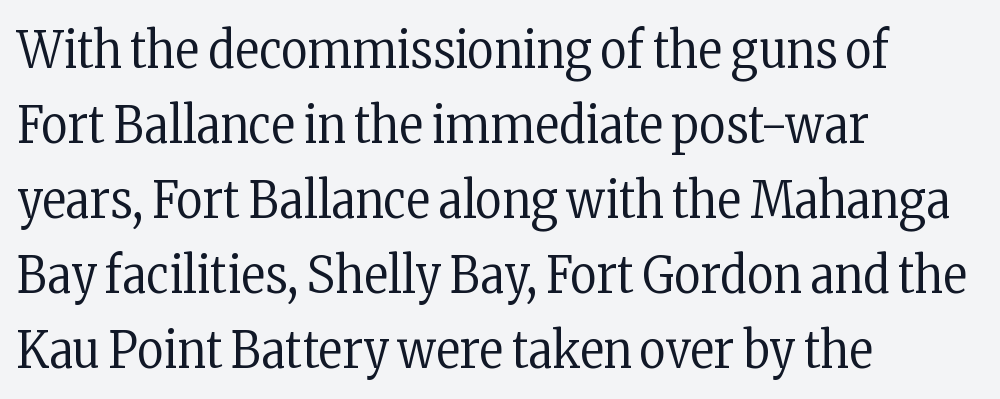
Q: Is the text bold? A: No.
Q: Is the text italic (slanted)? A: No, it is upright.
Q: Is the typeface a serif or a sans-serif typeface? A: Serif.
Q: Is the text underlined? A: No.
Q: How is the paragraph aligned? A: Left-aligned.
Q: Is the spacing between letters normal or unusually wide? A: Normal.
Q: Is the spacing between lines tight, normal or loose? A: Normal.
Q: Width (condensed, normal, or wide)? A: Condensed.
Q: Stroke contrast? A: Low.
Q: x-height? A: Medium.
Q: Monospaced? A: No.
